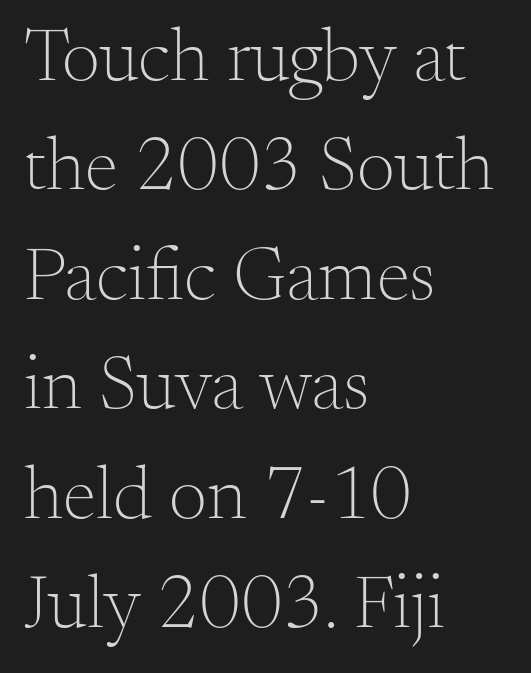
Q: Is the text bold? A: No.
Q: Is the text italic (slanted)? A: No, it is upright.
Q: Is the typeface a serif or a sans-serif typeface? A: Serif.
Q: Is the text underlined? A: No.
Q: How is the paragraph aligned? A: Left-aligned.
Q: Is the spacing between letters normal or unusually wide? A: Normal.
Q: Is the spacing between lines tight, normal or loose? A: Normal.
Q: Width (condensed, normal, or wide)? A: Normal.
Q: Stroke contrast? A: Medium.
Q: x-height? A: Small.
Q: Monospaced? A: No.
